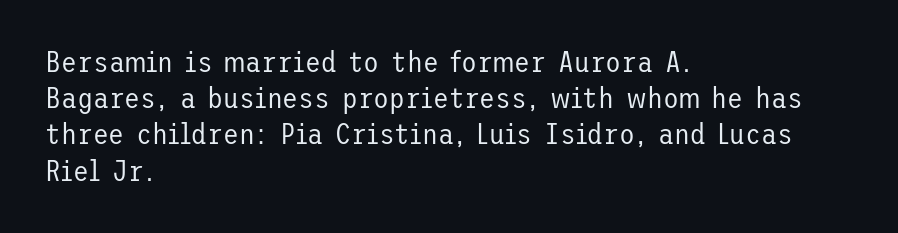
Q: Is the text bold? A: No.
Q: Is the text italic (slanted)? A: No, it is upright.
Q: Is the typeface a serif or a sans-serif typeface? A: Sans-serif.
Q: Is the text underlined? A: No.
Q: How is the paragraph aligned? A: Left-aligned.
Q: Is the spacing between letters normal or unusually wide? A: Normal.
Q: Is the spacing between lines tight, normal or loose? A: Normal.
Q: Width (condensed, normal, or wide)? A: Normal.
Q: Stroke contrast? A: Low.
Q: x-height? A: Medium.
